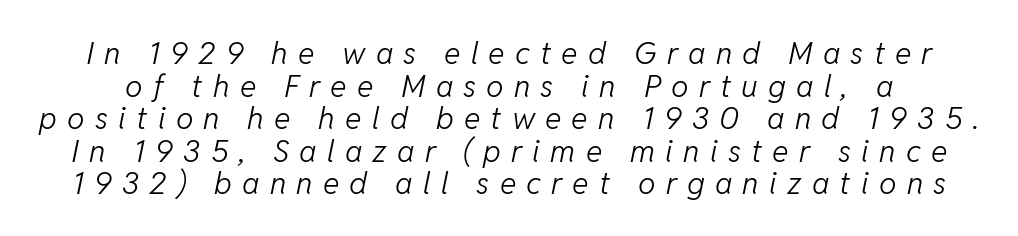
The image shows 31 px light type, italic (leaning right); set tight line spacing (1.05x), unusually wide letter spacing (+0.33 em), not underlined; low stroke contrast and a medium x-height.
